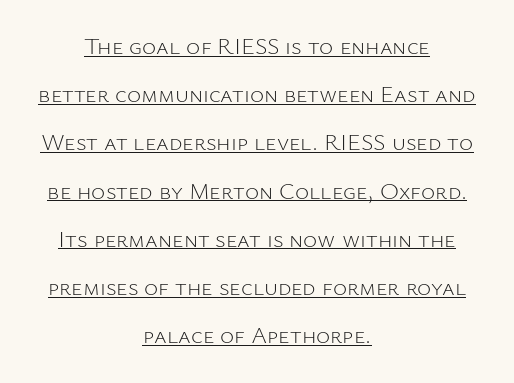
Caption: multi-line text, centered on the measure. The glyphs are accompanied by a horizontal stroke just below them. Do the letters lean? They stand straight. Regarding leading, the lines here are spaced well apart. Compared with typical body copy, the letter spacing here is the same.
